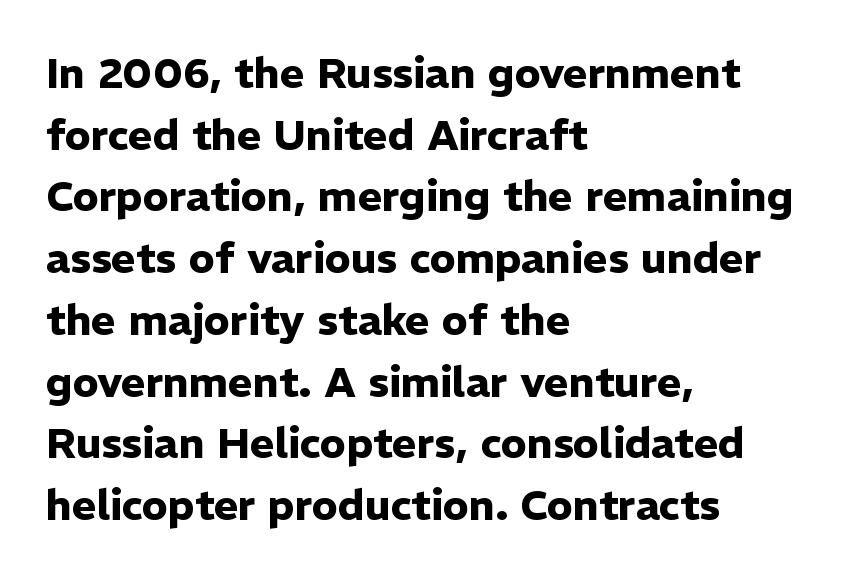
Q: Is the text bold? A: Yes.
Q: Is the text italic (slanted)? A: No, it is upright.
Q: Is the typeface a serif or a sans-serif typeface? A: Sans-serif.
Q: Is the text underlined? A: No.
Q: How is the paragraph aligned? A: Left-aligned.
Q: Is the spacing between letters normal or unusually wide? A: Normal.
Q: Is the spacing between lines tight, normal or loose? A: Normal.
Q: Width (condensed, normal, or wide)? A: Normal.
Q: Stroke contrast? A: Low.
Q: x-height? A: Medium.
Q: Monospaced? A: No.
